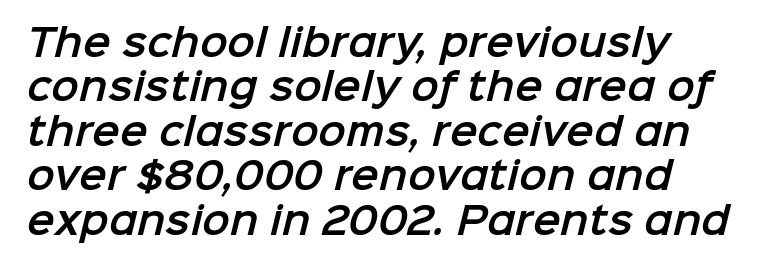
{"serif": "no", "width": "normal", "stroke_contrast": "low", "x_height": "medium", "monospaced": "no", "underline": "no", "align": "left", "line_spacing_ratio": 1.2, "letter_spacing": "normal", "letter_spacing_em": 0.0, "glyph_px": 37}
